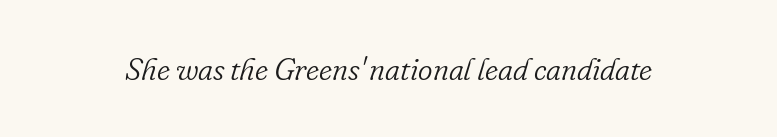
Q: Is the text bold? A: No.
Q: Is the text italic (slanted)? A: Yes, it leans right by about 16 degrees.
Q: Is the typeface a serif or a sans-serif typeface? A: Serif.
Q: Is the text underlined? A: No.
Q: Is the spacing between letters normal or unusually wide? A: Normal.
Q: Width (condensed, normal, or wide)? A: Normal.
Q: Stroke contrast? A: Low.
Q: x-height? A: Small.
Q: Monospaced? A: No.
